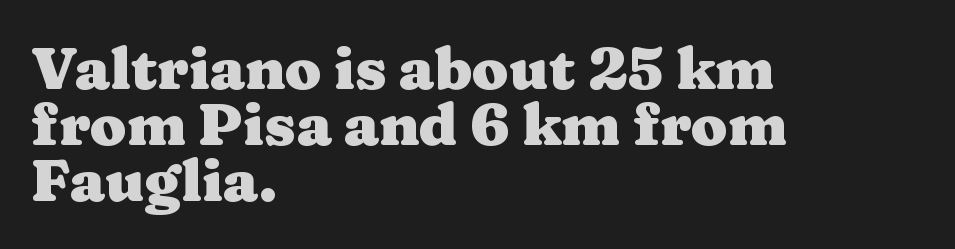
The image shows 59 px heavy, wide serif type, upright; set left-aligned, tight line spacing (0.95x), normal letter spacing, not underlined; medium stroke contrast and a medium x-height.
